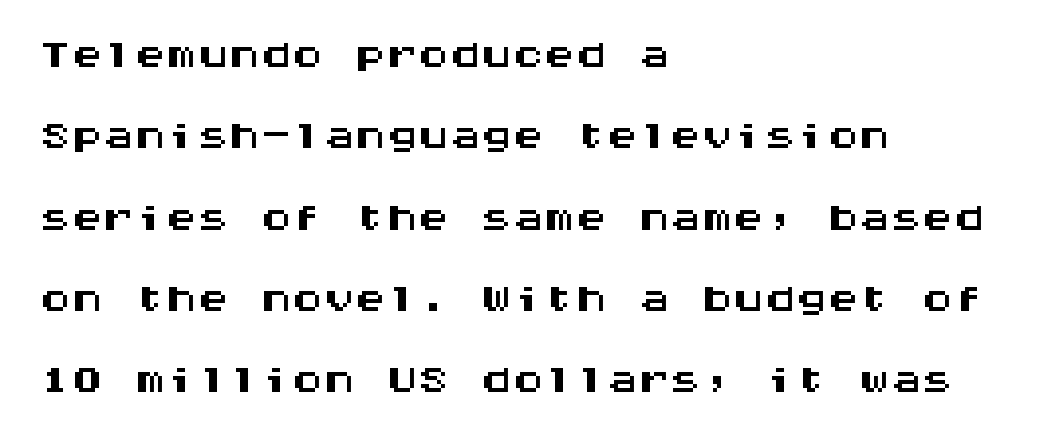
The image shows 63 px wide sans-serif type, upright, monospaced; set left-aligned, normal line spacing (1.29x), normal letter spacing, not underlined; medium stroke contrast and a large x-height.
